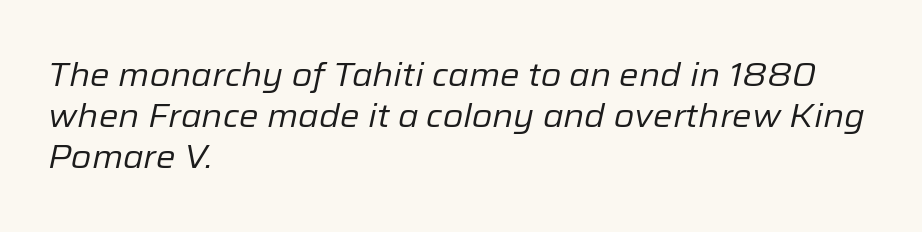
Beneath every word, the page is bare. Is the type slanted? Yes — the strokes lean at a clear angle. Horizontal bands of white between lines are of average thickness. The face used here is proportionally spaced, like ordinary book or web type. The text block is weighted toward the left margin, trailing off unevenly rightward. Is the stroke heavy? The answer is a plain regular-or-lighter.
